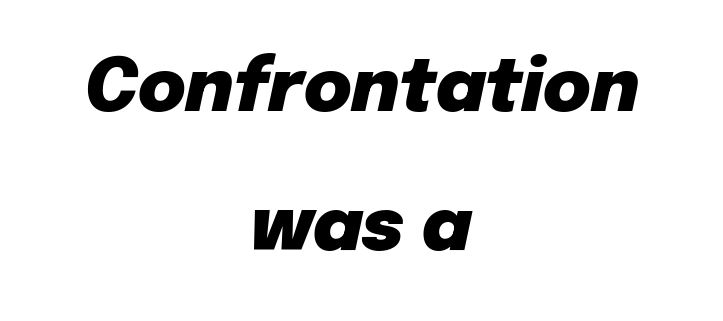
On the weight axis this lands at bold, roughly 700. The horizontal fit of the characters is conventional and even. A typesetter would call this proportional, since set widths differ per character. These lines stack symmetrically, like a column narrowing and widening about its center. This sample trades compactness for vertical openness between lines.
